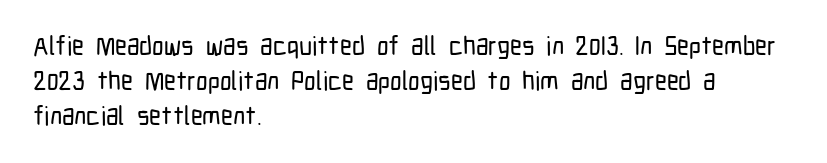
The letters stand straight up with perfectly vertical stems. Anything drawn beneath the words? Only blank space. Vertical spacing — default. Short note: letters normally spaced. Leftover space on each line is placed entirely after the last word.
